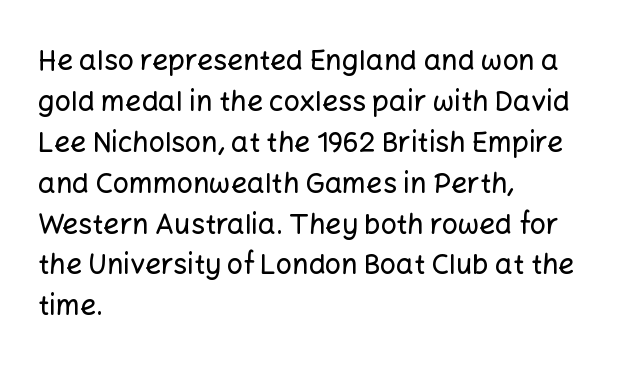
{"serif": "no", "italic": "no", "width": "normal", "stroke_contrast": "low", "x_height": "medium", "monospaced": "no", "underline": "no", "align": "left", "line_spacing": "normal", "line_spacing_ratio": 1.46, "letter_spacing": "normal", "letter_spacing_em": 0.0, "glyph_px": 28}
